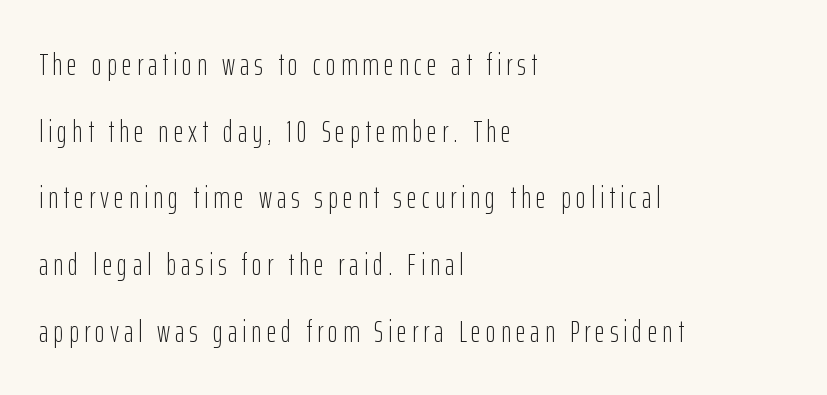
The image shows 31 px light, condensed sans-serif type, upright; set left-aligned, loose line spacing (2.15x), not underlined; low stroke contrast and a medium x-height.
